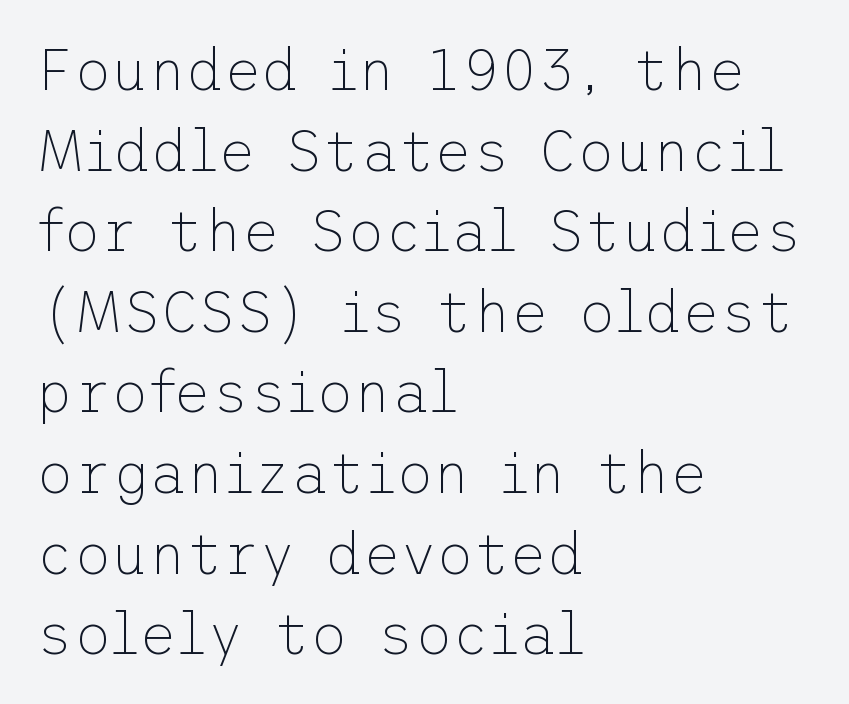
Q: Is the text bold? A: No.
Q: Is the text italic (slanted)? A: No, it is upright.
Q: Is the typeface a serif or a sans-serif typeface? A: Sans-serif.
Q: Is the text underlined? A: No.
Q: How is the paragraph aligned? A: Left-aligned.
Q: Is the spacing between letters normal or unusually wide? A: Normal.
Q: Is the spacing between lines tight, normal or loose? A: Normal.
Q: Width (condensed, normal, or wide)? A: Normal.
Q: Stroke contrast? A: Low.
Q: x-height? A: Medium.
